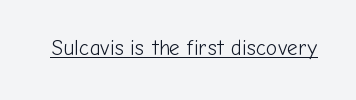
Q: Is the text bold? A: No.
Q: Is the text italic (slanted)? A: No, it is upright.
Q: Is the text underlined? A: Yes.
Q: Is the spacing between letters normal or unusually wide? A: Normal.
